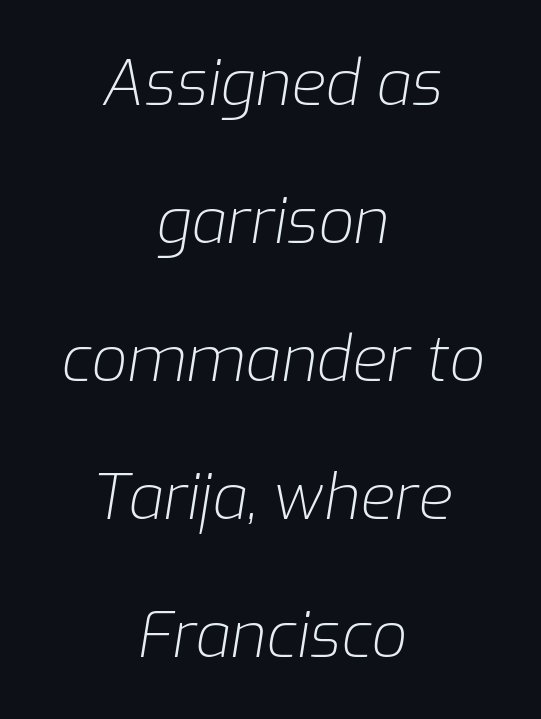
Students, note that the glyphs here touch the page at normal intervals. A typesetter would call this leading open, well beyond the default. You can tell it's italic because the verticals aren't actually vertical. The letters advance in unequal steps, a hallmark of proportional type. Leftover space on each line is divided equally before and after the words. Any mark beneath the type? The region is blank.
